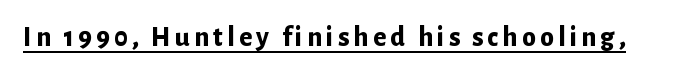
These lines carry a lot of weight — the face is fully bold. Note the varied advance widths — an 'i' is clearly narrower than an 'm'. The font's upright variant was chosen for this text. This rendering employs a face without finishing strokes, i.e., a sans-serif.
